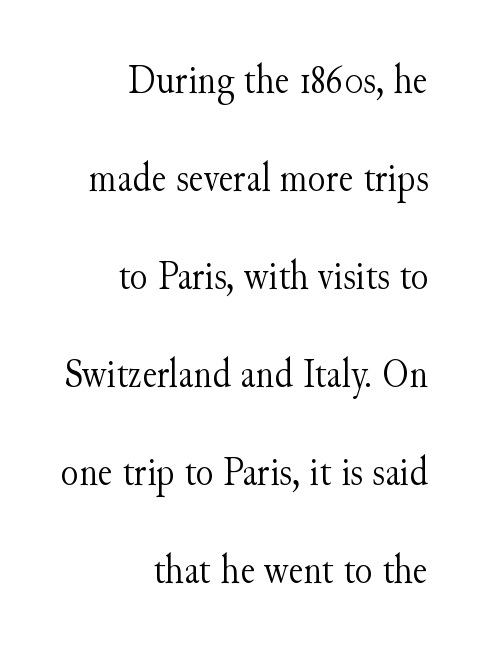
{"serif": "yes", "italic": "no", "bold": "no", "weight": "light", "width": "normal", "stroke_contrast": "medium", "x_height": "small", "monospaced": "no", "underline": "no", "align": "right", "line_spacing": "loose", "line_spacing_ratio": 2.39, "letter_spacing": "normal", "letter_spacing_em": 0.0, "glyph_px": 41}
